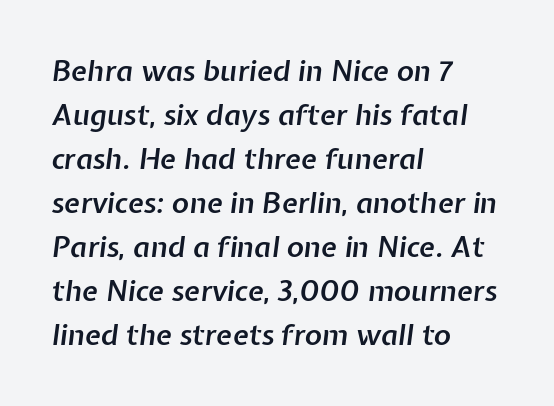
Heft: intermediate — a semibold. It's the slanting kind of type. The passage shown has conventional tracking throughout. This sample is left-justified, so line endings fall wherever the words run out.
